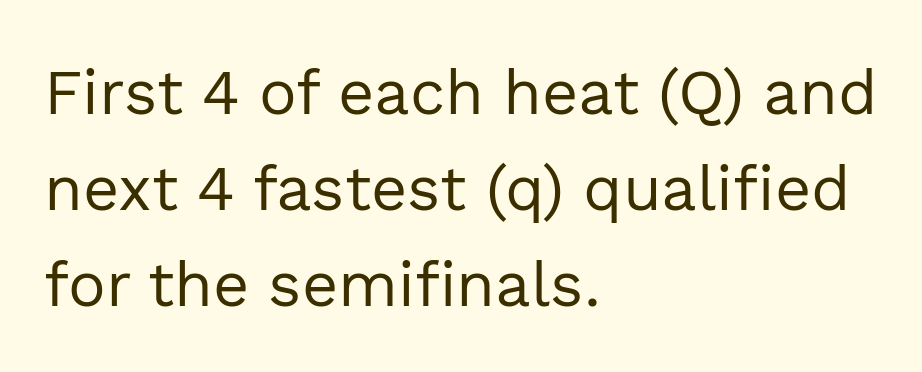
{"serif": "no", "italic": "no", "bold": "no", "weight": "regular", "width": "normal", "x_height": "medium", "monospaced": "no", "underline": "no", "align": "left", "line_spacing": "normal", "line_spacing_ratio": 1.52, "letter_spacing": "normal", "letter_spacing_em": 0.0, "glyph_px": 63}
